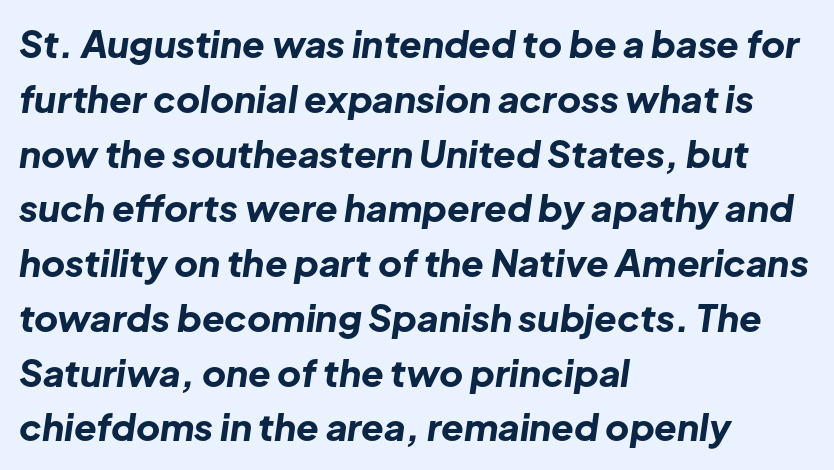
Q: Is the text bold? A: Yes.
Q: Is the text italic (slanted)? A: Yes, it leans right by about 8 degrees.
Q: Is the text underlined? A: No.
Q: How is the paragraph aligned? A: Left-aligned.
Q: Is the spacing between letters normal or unusually wide? A: Normal.
Q: Is the spacing between lines tight, normal or loose? A: Normal.
Q: Width (condensed, normal, or wide)? A: Normal.
Q: Stroke contrast? A: Low.
Q: x-height? A: Medium.
Q: Monospaced? A: No.
